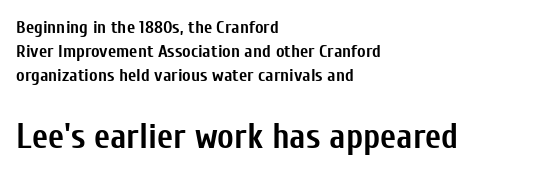
{"serif": "no", "italic": "no", "bold": "yes", "weight": "semibold", "width": "condensed", "stroke_contrast": "low", "x_height": "medium", "monospaced": "no", "underline": "no", "align": "left", "line_spacing": "normal", "line_spacing_ratio": 1.33, "letter_spacing": "normal", "letter_spacing_em": 0.0, "larger_block": "second", "size_ratio": 1.94, "glyph_px": 35}
